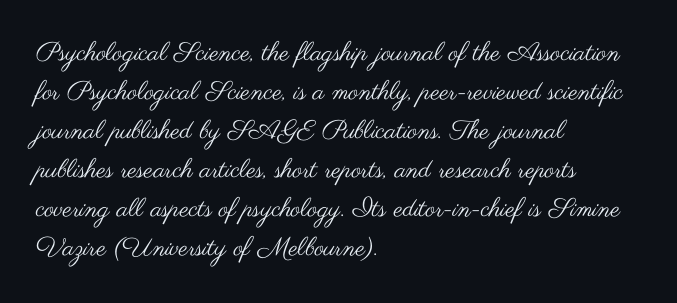
{"bold": "no", "underline": "no", "align": "left", "line_spacing": "normal", "line_spacing_ratio": 1.5, "letter_spacing": "normal", "letter_spacing_em": 0.0, "glyph_px": 26}
